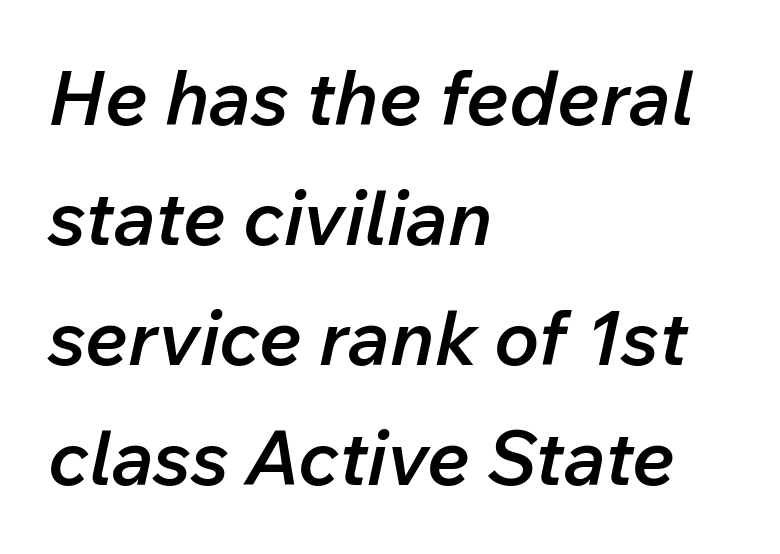
{"italic": "yes", "lean": "right", "slant_degrees": 12, "bold": "semi", "weight": "semibold", "width": "normal", "stroke_contrast": "low", "x_height": "medium", "monospaced": "no", "underline": "no", "align": "left", "line_spacing": "normal", "line_spacing_ratio": 1.58, "letter_spacing": "normal", "letter_spacing_em": 0.0, "glyph_px": 76}
